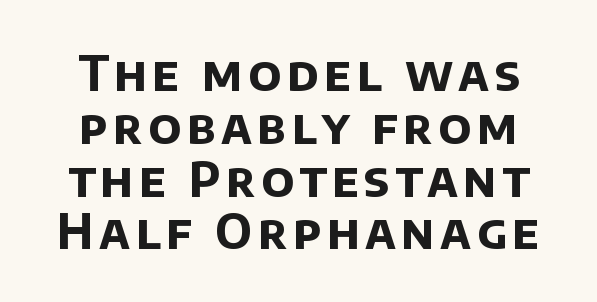
The image shows 48 px bold sans-serif type; set tight line spacing (1.1x), not underlined; low stroke contrast and a large x-height.
